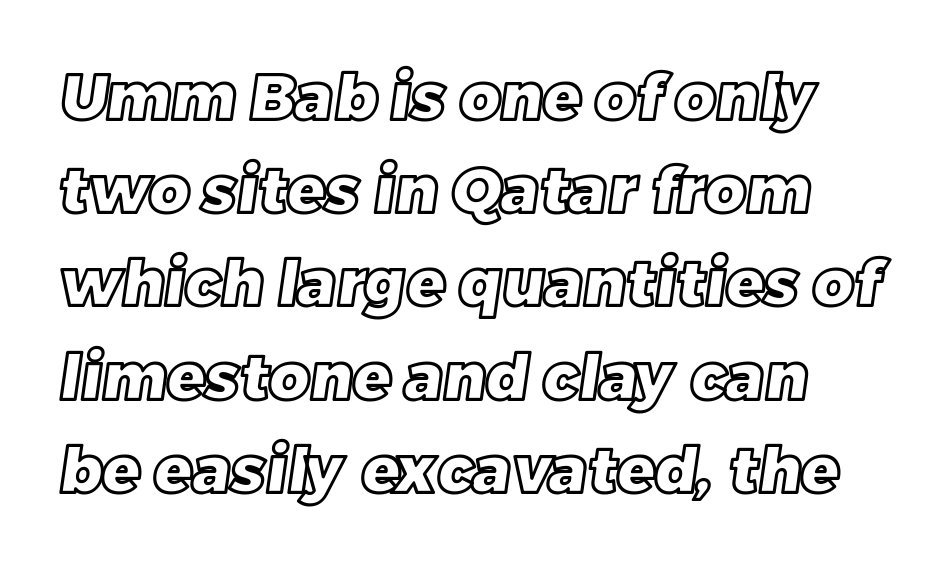
Q: Is the text underlined? A: No.
Q: Is the spacing between letters normal or unusually wide? A: Normal.
Q: Is the spacing between lines tight, normal or loose? A: Normal.
Q: Width (condensed, normal, or wide)? A: Normal.
Q: x-height? A: Large.
Q: Monospaced? A: No.
